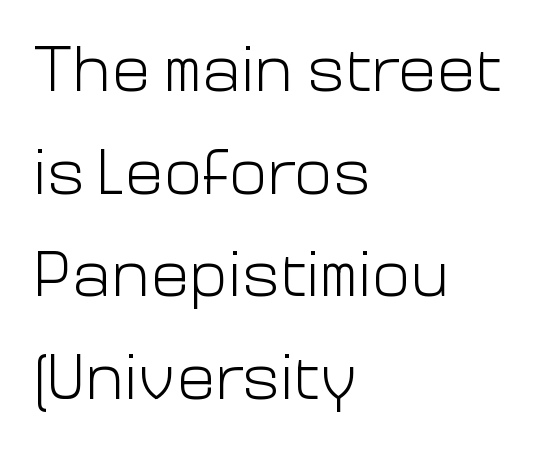
{"serif": "no", "italic": "no", "bold": "no", "weight": "light", "width": "normal", "stroke_contrast": "low", "x_height": "medium", "monospaced": "no", "underline": "no", "align": "left", "line_spacing": "normal", "line_spacing_ratio": 1.58, "letter_spacing": "normal", "letter_spacing_em": 0.0, "glyph_px": 65}
